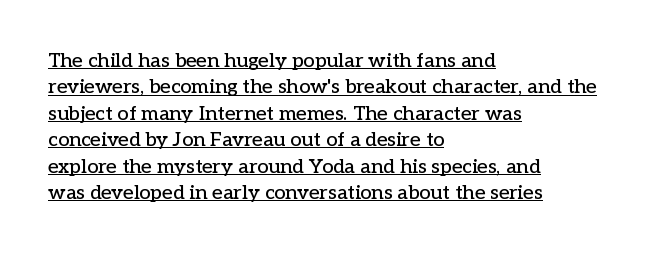
{"italic": "no", "underline": "yes", "align": "left", "line_spacing": "normal", "line_spacing_ratio": 1.32, "letter_spacing": "normal", "letter_spacing_em": 0.0, "glyph_px": 20}
